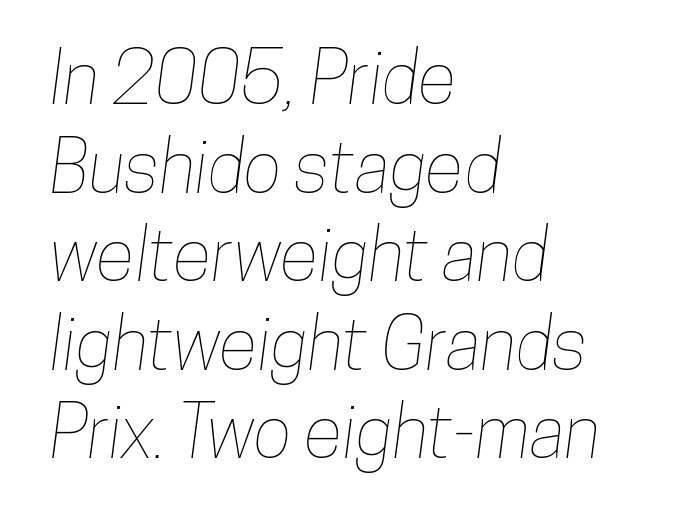
The image shows 72 px condensed type; set left-aligned, line spacing 1.23x, normal letter spacing, not underlined; low stroke contrast and a medium x-height.
